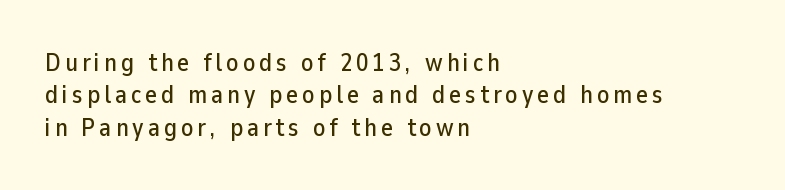
{"italic": "no", "underline": "no", "align": "left", "line_spacing": "normal", "line_spacing_ratio": 1.3, "glyph_px": 25}
